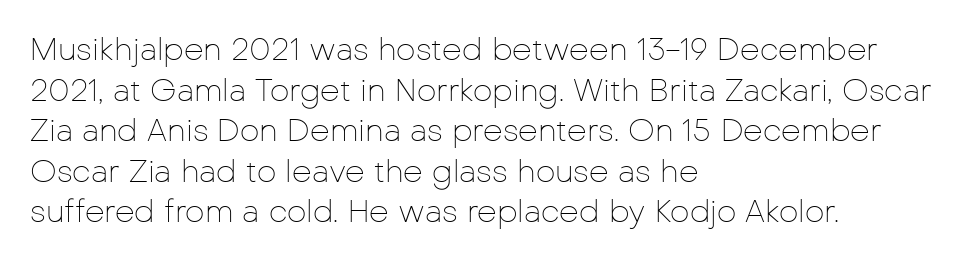
{"serif": "no", "italic": "no", "bold": "no", "weight": "thin", "width": "normal", "stroke_contrast": "low", "x_height": "medium", "monospaced": "no", "underline": "no", "align": "left", "line_spacing": "normal", "line_spacing_ratio": 1.31, "letter_spacing": "normal", "letter_spacing_em": 0.0, "glyph_px": 31}
